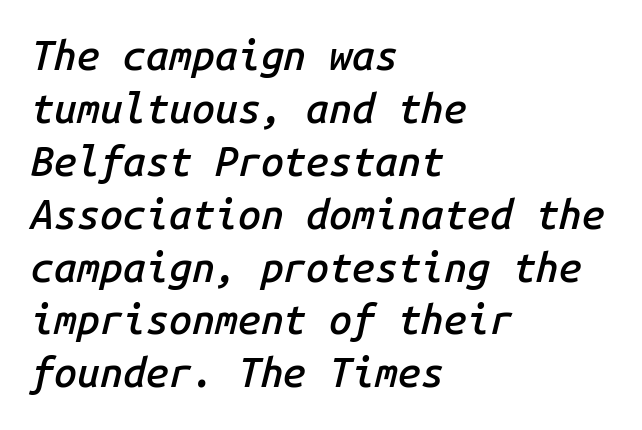
The image shows 41 px semibold type, italic (leaning right), monospaced; set left-aligned, normal line spacing (1.29x), normal letter spacing, not underlined; low stroke contrast and a medium x-height.
